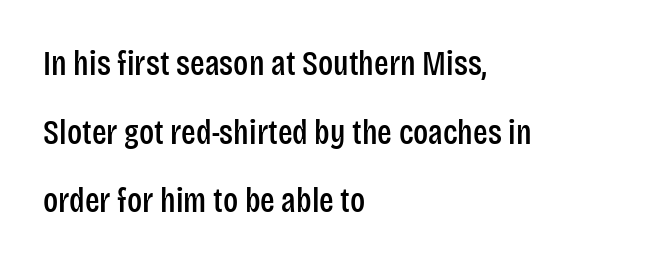
The image shows 34 px condensed sans-serif type, upright; set left-aligned, loose line spacing (2.02x), normal letter spacing, not underlined; low stroke contrast and a large x-height.
